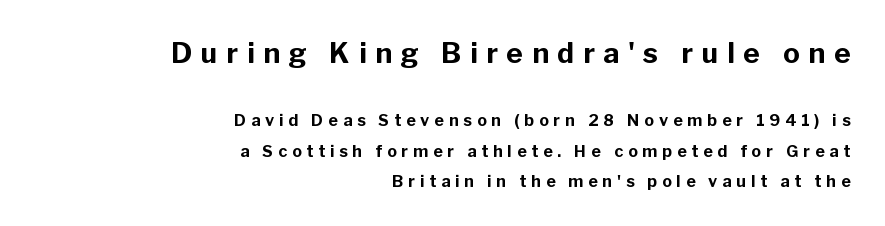
Q: Is the text bold? A: Yes.
Q: Is the text italic (slanted)? A: No, it is upright.
Q: Is the typeface a serif or a sans-serif typeface? A: Sans-serif.
Q: Is the text underlined? A: No.
Q: How is the paragraph aligned? A: Right-aligned.
Q: Is the spacing between letters normal or unusually wide? A: Unusually wide.
Q: Which block of text is set in a larger size, the first (top) or the second (bottom)? A: The first (top) one.
Q: Width (condensed, normal, or wide)? A: Normal.
Q: Stroke contrast? A: Low.
Q: x-height? A: Medium.
Q: Monospaced? A: No.
